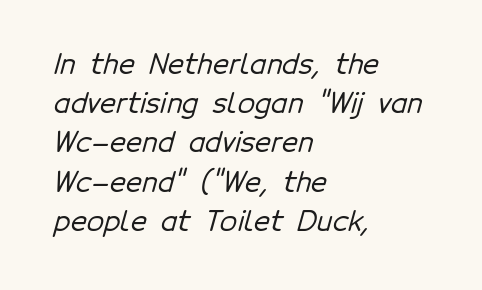
{"serif": "no", "width": "normal", "stroke_contrast": "low", "x_height": "medium", "monospaced": "no", "underline": "no", "align": "left", "line_spacing": "normal", "line_spacing_ratio": 1.4, "letter_spacing": "normal", "letter_spacing_em": 0.0, "glyph_px": 28}
